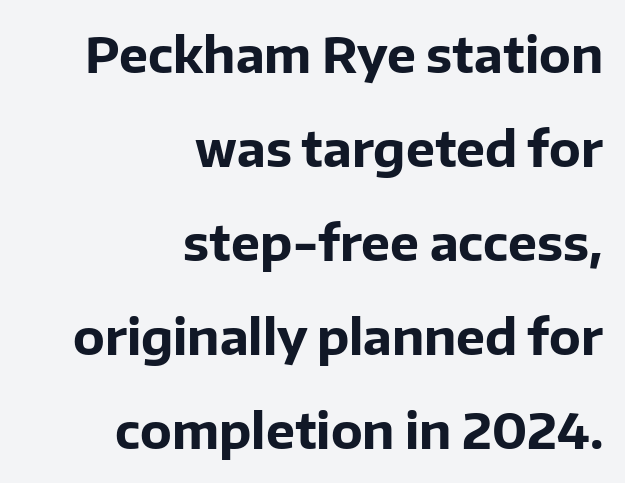
The space beneath each line is pristine and unruled. Baseline-to-baseline distance is far greater than the letter height. Students, note that the glyphs here touch the page at normal intervals. The typesetter chose a ragged-left arrangement here. The font's upright variant was chosen for this text. Bold? Absolutely — the strokes are thick and heavy.
